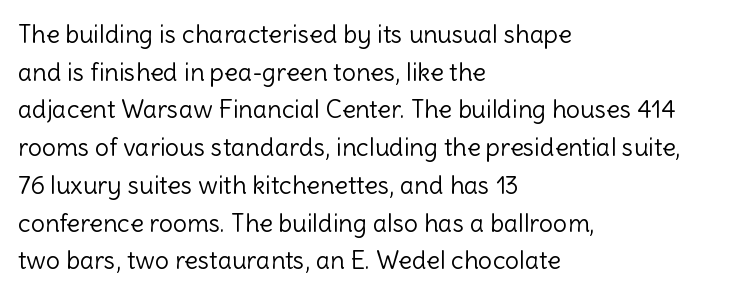
The image shows 25 px text type, upright; set left-aligned, normal line spacing (1.51x), normal letter spacing, not underlined.
